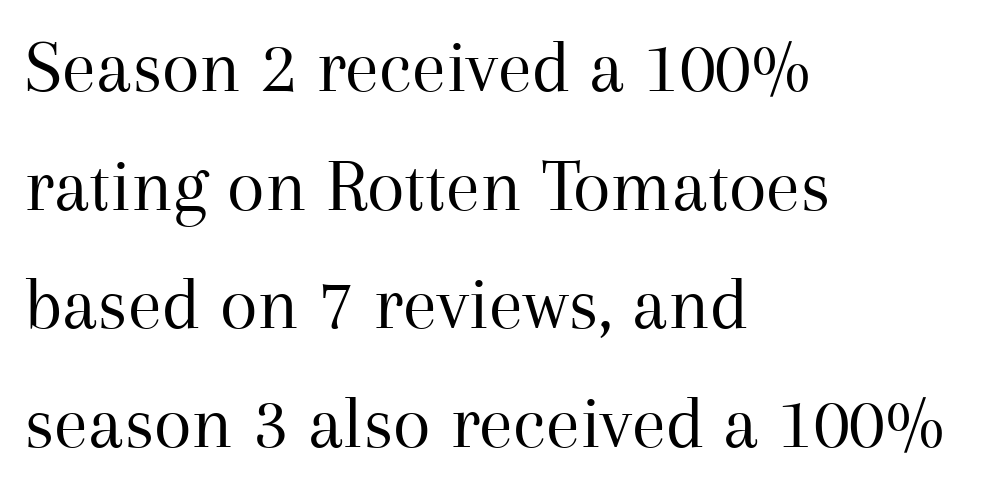
Designer's note — italics off, roman on. The typeface chosen for these lines features serifs. Stroke thickness stays within the range of a standard reading face or lighter. What's the leading like? Ordinary, nothing unusual. Tracking value appears to be zero — textbook default spacing. A classic flush-left, rag-right setting is used for this passage.
